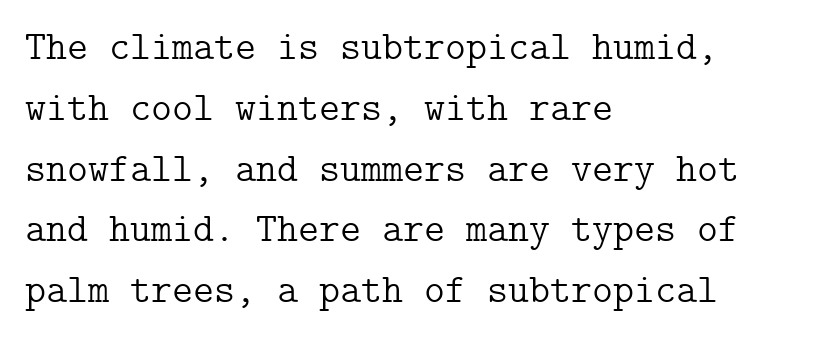
{"serif": "yes", "italic": "no", "bold": "no", "weight": "light", "width": "normal", "stroke_contrast": "low", "x_height": "medium", "underline": "no", "align": "left", "line_spacing": "normal", "line_spacing_ratio": 1.52, "letter_spacing": "normal", "letter_spacing_em": 0.0, "glyph_px": 40}
